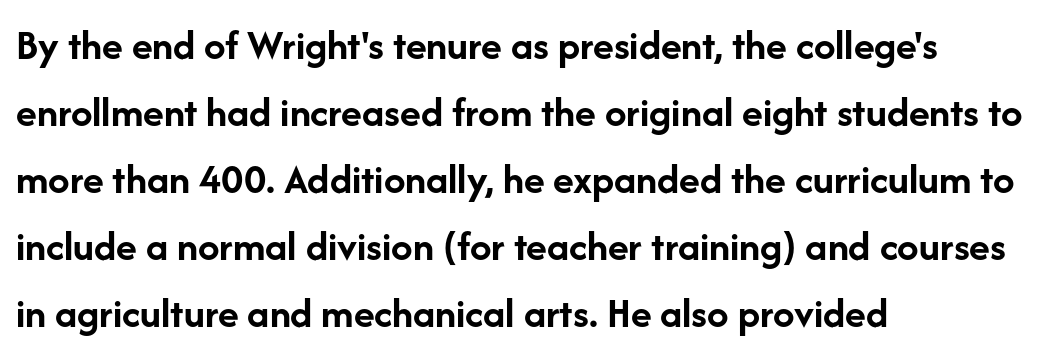
Left-aligned paragraph, ragged on the right. Plenty of ink on the page — the face is bold. These lines are composed in type without serifs. Looks like regular typesetting: each glyph gets only the width it needs.
